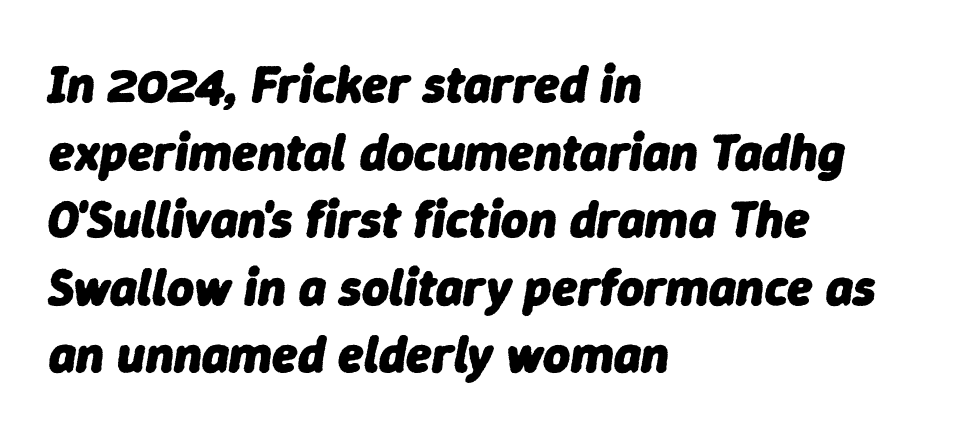
Q: Is the text bold? A: Yes.
Q: Is the text italic (slanted)? A: Yes, it leans right by about 9 degrees.
Q: Is the text underlined? A: No.
Q: How is the paragraph aligned? A: Left-aligned.
Q: Is the spacing between letters normal or unusually wide? A: Normal.
Q: Is the spacing between lines tight, normal or loose? A: Normal.
Q: Width (condensed, normal, or wide)? A: Normal.
Q: Stroke contrast? A: Low.
Q: x-height? A: Medium.
Q: Monospaced? A: No.
